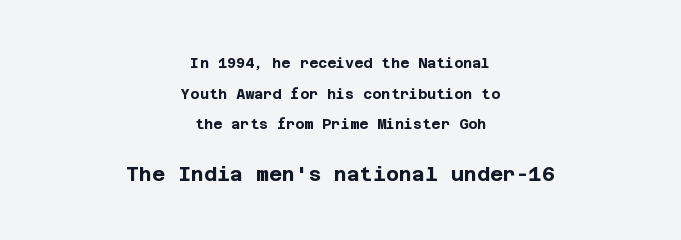
{"italic": "no", "bold": "yes", "underline": "no", "align": "center", "line_spacing": "loose", "line_spacing_ratio": 2.19, "letter_spacing": "normal", "letter_spacing_em": 0.0, "larger_block": "second", "size_ratio": 1.43, "glyph_px": 20}
